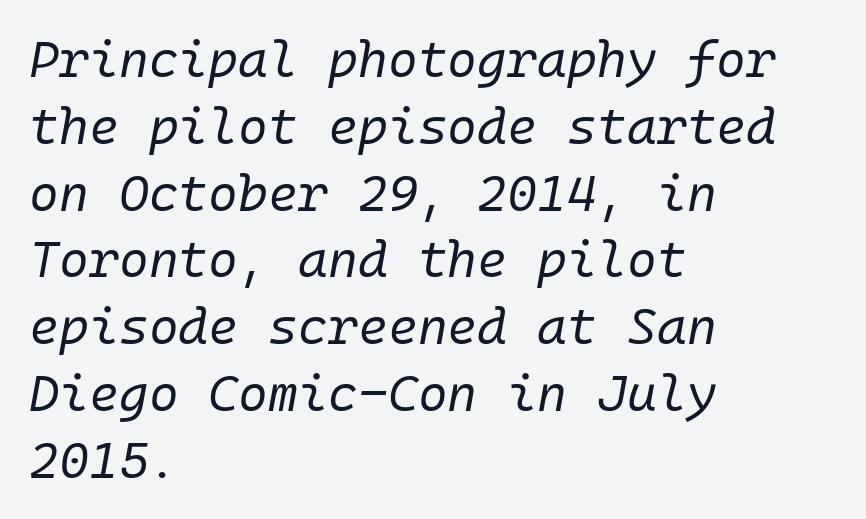
The image shows 51 px regular-weight type, italic (leaning right); set left-aligned, normal line spacing (1.31x), normal letter spacing, not underlined; low stroke contrast and a medium x-height.
